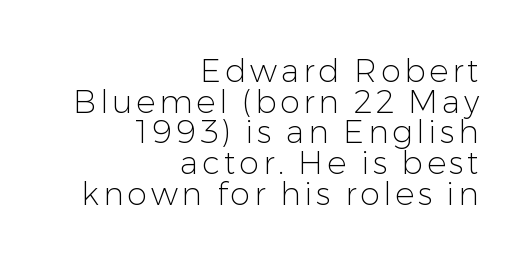
This sample trades vertical openness for compactness between lines. In terms of letterform style, serifs are entirely absent. In terms of posture, this sample is upright. Alignment: flush right.
